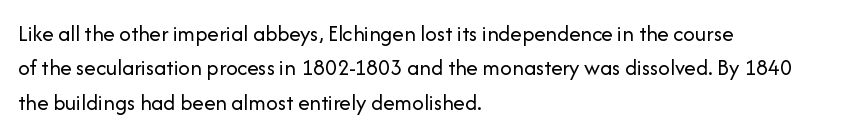
{"italic": "no", "bold": "no", "underline": "no", "align": "left", "line_spacing": "normal", "line_spacing_ratio": 1.49, "letter_spacing": "normal", "letter_spacing_em": 0.0, "glyph_px": 23}
